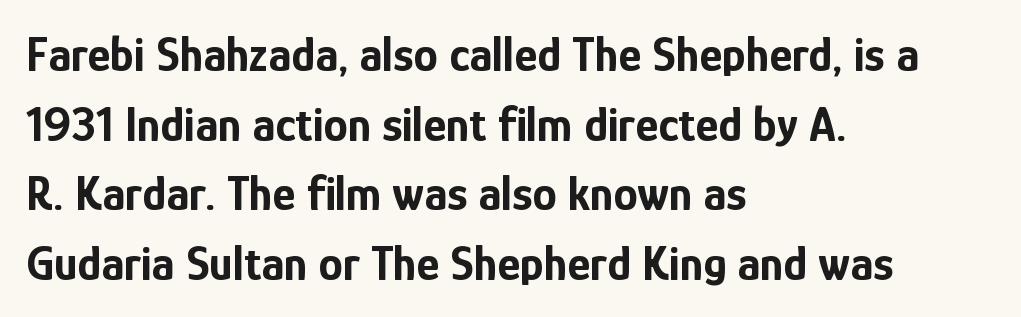
In terms of weight, the rendering is a true, heavy bold. Unlike italic type, these characters show no tilt at all. Typeset ragged right — the left edge is the straight one. The strip under each line holds only bare page. The glyphs in this specimen are sans serif.
